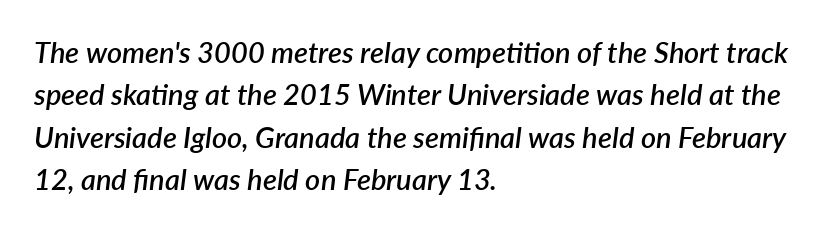
Q: Is the text bold? A: Semi-bold.
Q: Is the text italic (slanted)? A: Yes, it leans right by about 7 degrees.
Q: Is the text underlined? A: No.
Q: How is the paragraph aligned? A: Left-aligned.
Q: Is the spacing between letters normal or unusually wide? A: Normal.
Q: Is the spacing between lines tight, normal or loose? A: Normal.
Q: Width (condensed, normal, or wide)? A: Normal.
Q: Stroke contrast? A: Low.
Q: x-height? A: Medium.
Q: Monospaced? A: No.
